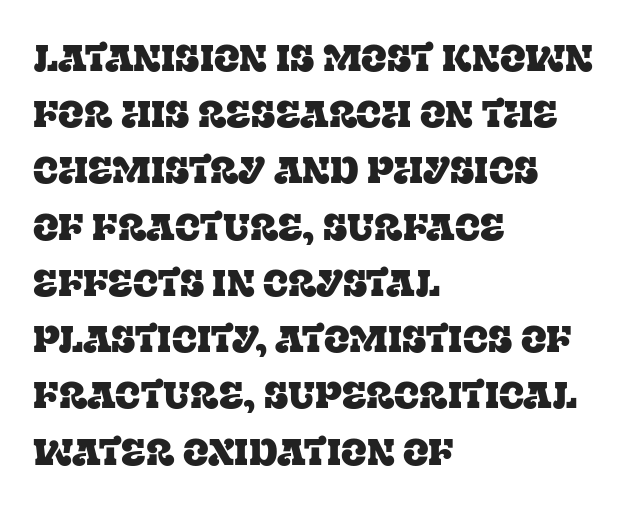
The image shows 38 px serif type, upright; set left-aligned, normal line spacing (1.48x), normal letter spacing, not underlined; low stroke contrast and a large x-height.
